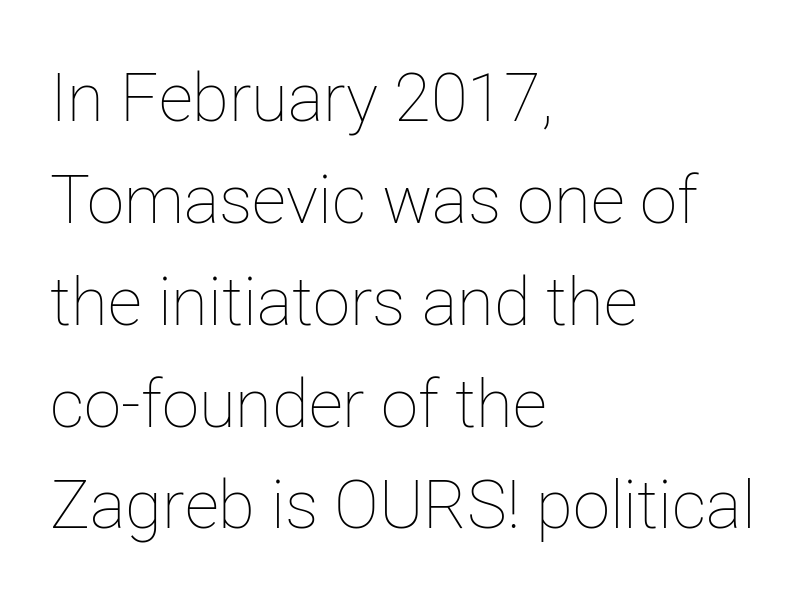
{"italic": "no", "bold": "no", "weight": "thin", "width": "normal", "stroke_contrast": "low", "x_height": "medium", "monospaced": "no", "underline": "no", "align": "left", "line_spacing": "normal", "line_spacing_ratio": 1.52, "letter_spacing": "normal", "letter_spacing_em": 0.0, "glyph_px": 67}
